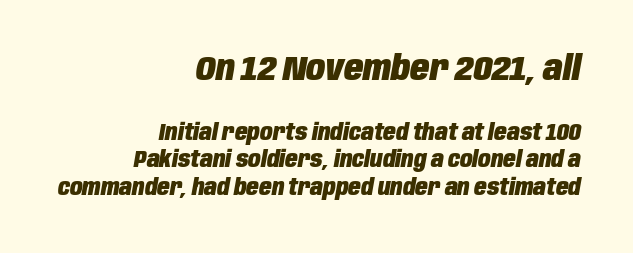
Q: Is the text bold? A: Yes.
Q: Is the text italic (slanted)? A: Yes, it leans right by about 10 degrees.
Q: Is the text underlined? A: No.
Q: How is the paragraph aligned? A: Right-aligned.
Q: Is the spacing between letters normal or unusually wide? A: Normal.
Q: Which block of text is set in a larger size, the first (top) or the second (bottom)? A: The first (top) one.
Q: Width (condensed, normal, or wide)? A: Condensed.
Q: Stroke contrast? A: Low.
Q: x-height? A: Large.
Q: Monospaced? A: No.
